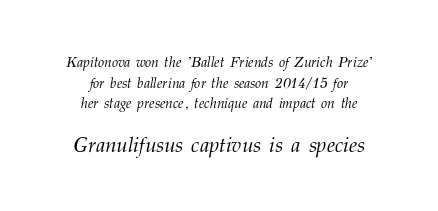
The image shows 21 px text type, italic (leaning right); set centered, normal line spacing (1.48x), normal letter spacing, not underlined; the second (bottom) block is 1.5x larger.
